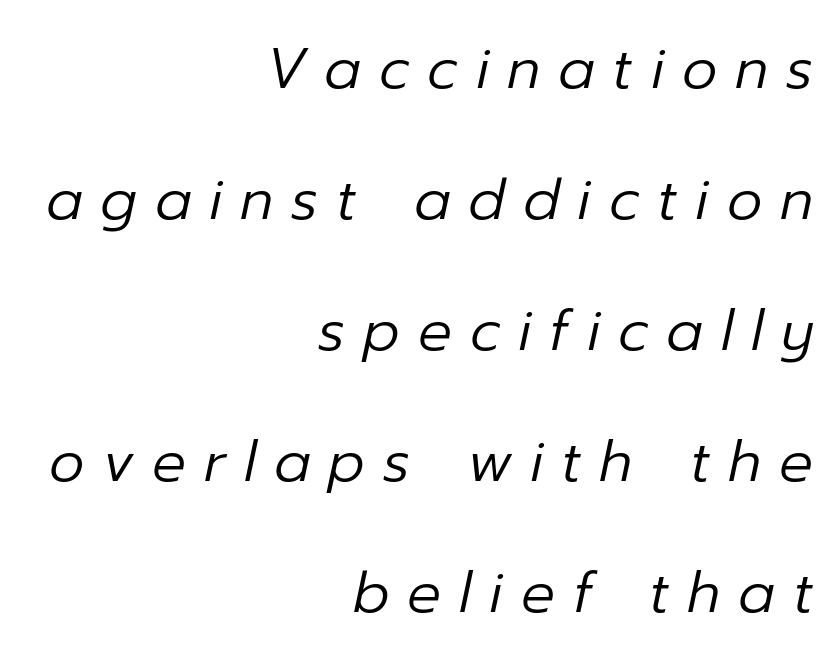
The image shows 56 px regular-weight type, italic (leaning right); set right-aligned, loose line spacing (2.34x), unusually wide letter spacing (+0.32 em), not underlined; low stroke contrast and a medium x-height.
